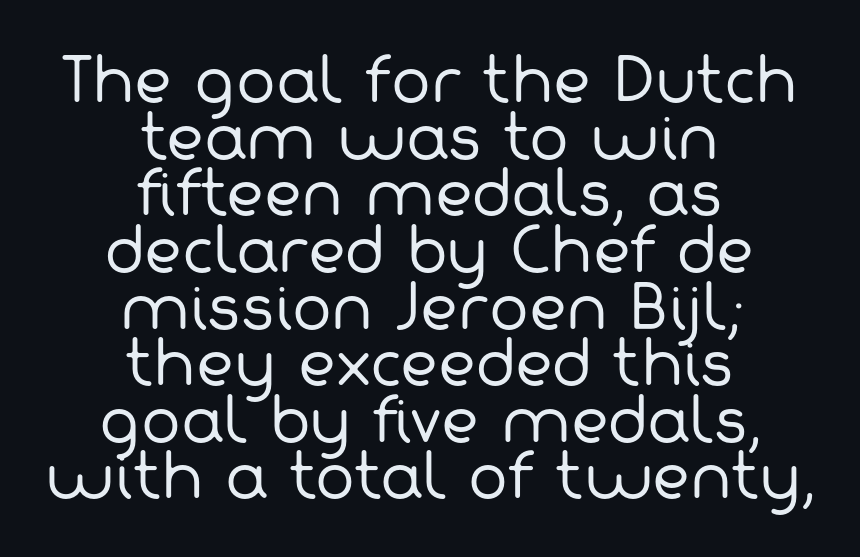
Vertical stems look standard width or narrower in stroke. Underline: absent. There is no visible air inserted between adjacent glyphs. Is there much room between lines? No — they nearly touch. To sum up the face: it is a sans, with no serifs. Compared with a flush-left layout, this one balances lines on the center instead.
